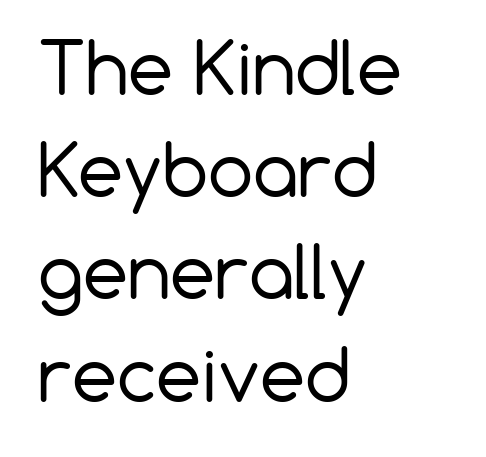
{"serif": "no", "italic": "no", "bold": "no", "weight": "regular", "width": "normal", "stroke_contrast": "low", "x_height": "medium", "monospaced": "no", "underline": "no", "align": "left", "line_spacing": "normal", "line_spacing_ratio": 1.42, "letter_spacing": "normal", "letter_spacing_em": 0.0, "glyph_px": 72}
